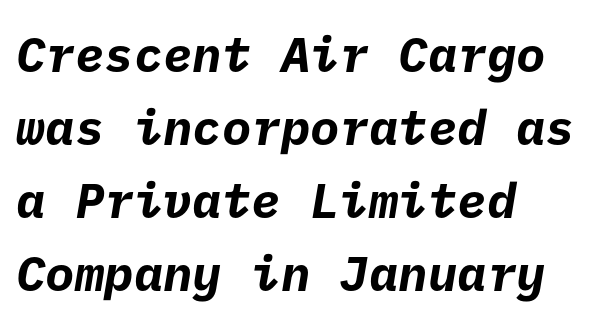
{"serif": "no", "bold": "yes", "weight": "bold", "width": "normal", "stroke_contrast": "low", "x_height": "medium", "underline": "no", "align": "left", "line_spacing": "normal", "line_spacing_ratio": 1.49, "letter_spacing": "normal", "letter_spacing_em": 0.0, "glyph_px": 49}
